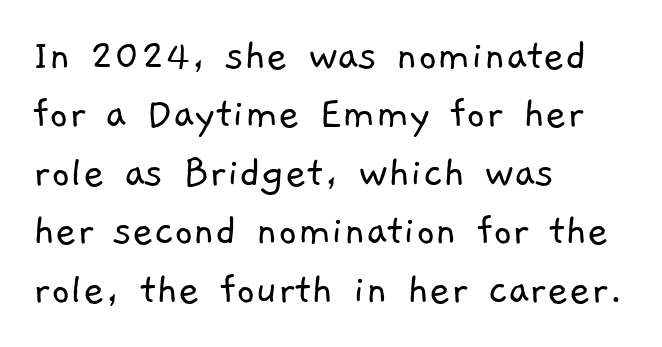
The image shows 46 px light sans-serif type; set left-aligned, normal line spacing (1.27x), normal letter spacing, not underlined; low stroke contrast and a medium x-height.
